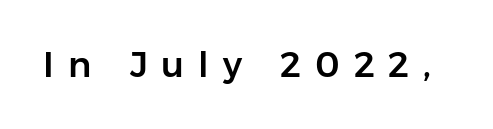
The image shows 35 px sans-serif type, upright; set unusually wide letter spacing (+0.4 em), not underlined; low stroke contrast and a medium x-height.
